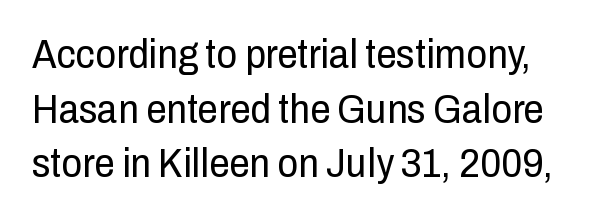
The image shows 41 px regular-weight, condensed sans-serif type, upright; set normal line spacing (1.33x), normal letter spacing, not underlined; low stroke contrast and a medium x-height.
